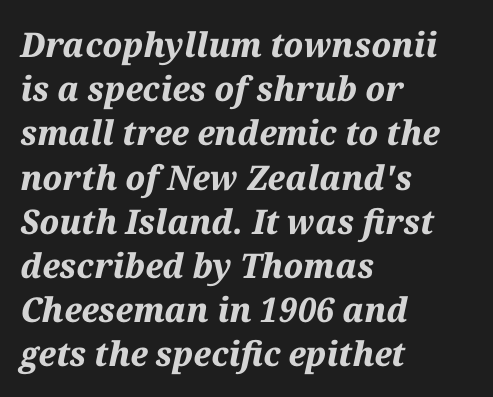
Q: Is the text bold? A: Yes.
Q: Is the text italic (slanted)? A: Yes, it leans right by about 12 degrees.
Q: Is the text underlined? A: No.
Q: How is the paragraph aligned? A: Left-aligned.
Q: Is the spacing between letters normal or unusually wide? A: Normal.
Q: Is the spacing between lines tight, normal or loose? A: Normal.
Q: Width (condensed, normal, or wide)? A: Normal.
Q: Stroke contrast? A: Medium.
Q: x-height? A: Medium.
Q: Monospaced? A: No.
